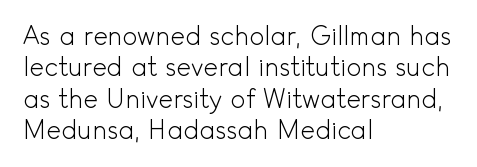
No letter is thick-stroked: the sample isn't bold. This is roman type, the default non-slanted kind. One glance says typical: line gaps are just what's usual. Plain, unruled lines of type. This sample is left-justified, so line endings fall wherever the words run out.
